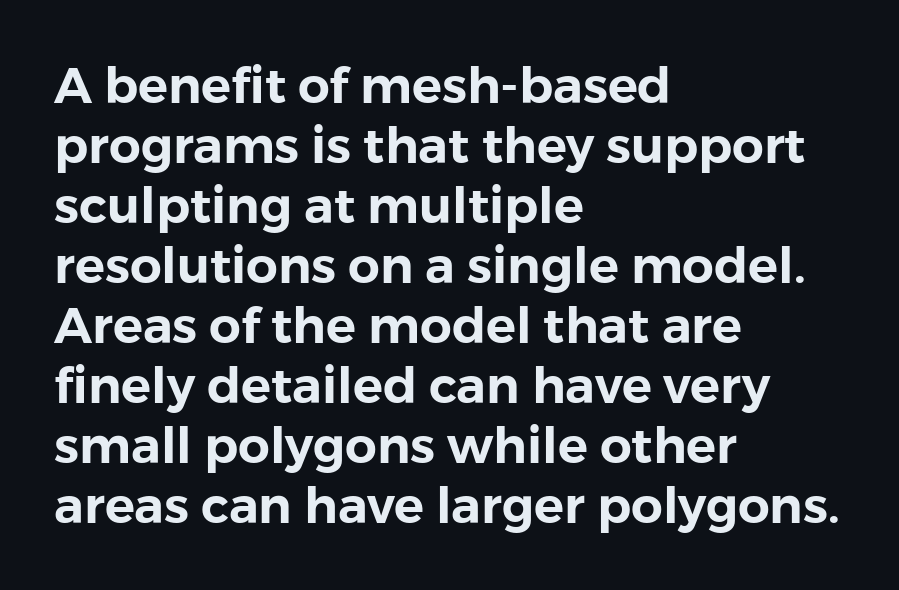
{"serif": "no", "italic": "no", "width": "normal", "stroke_contrast": "low", "x_height": "medium", "monospaced": "no", "underline": "no", "align": "left", "line_spacing_ratio": 1.2, "letter_spacing": "normal", "letter_spacing_em": 0.0, "glyph_px": 50}
